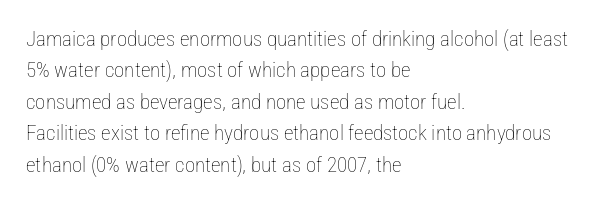
Each row of text sits above clean, open space. Italic? Not at all — the glyphs are vertical. Typeset ragged right — the left edge is the straight one. Each word holds together tightly as a unit, with standard inter-letter gaps. Interline gaps are of average width in this sample.
